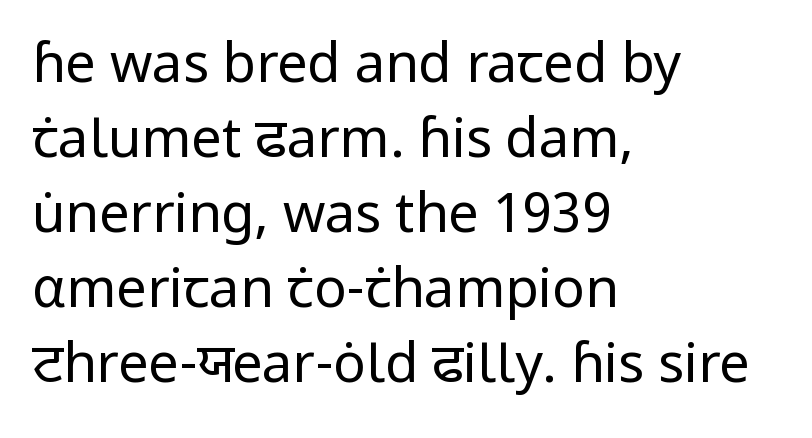
Q: Is the text bold? A: No.
Q: Is the text italic (slanted)? A: No, it is upright.
Q: Is the typeface a serif or a sans-serif typeface? A: Sans-serif.
Q: Is the text underlined? A: No.
Q: How is the paragraph aligned? A: Left-aligned.
Q: Is the spacing between letters normal or unusually wide? A: Normal.
Q: Is the spacing between lines tight, normal or loose? A: Normal.
Q: Width (condensed, normal, or wide)? A: Normal.
Q: Stroke contrast? A: Low.
Q: x-height? A: Medium.
Q: Monospaced? A: No.
